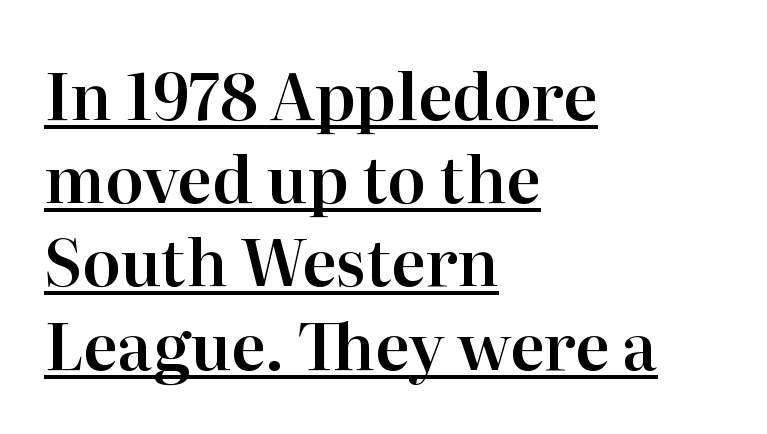
Characters remain perfectly vertical along every line. The gaps between neighbouring characters are ordinary and unremarkable. Looks like regular typesetting: each glyph gets only the width it needs. Does the leading feel generous? No, just average. These lines are composed in type with serifs.
